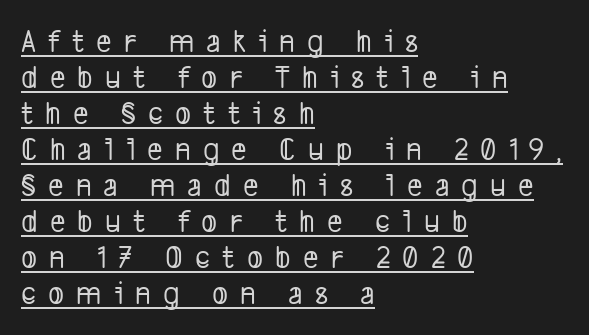
{"serif": "no", "width": "condensed", "stroke_contrast": "low", "x_height": "medium", "monospaced": "no", "underline": "yes", "align": "left", "line_spacing": "tight", "line_spacing_ratio": 1.09, "letter_spacing": "wide", "letter_spacing_em": 0.37, "glyph_px": 33}
